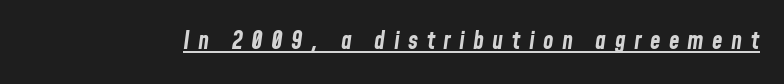
Pretty heavy lettering here — definitely bold. Display-style spreading of the glyphs; the letterfit is very open. Emphasis-style slanted type is in use. Caption: lettering with a line underneath.
